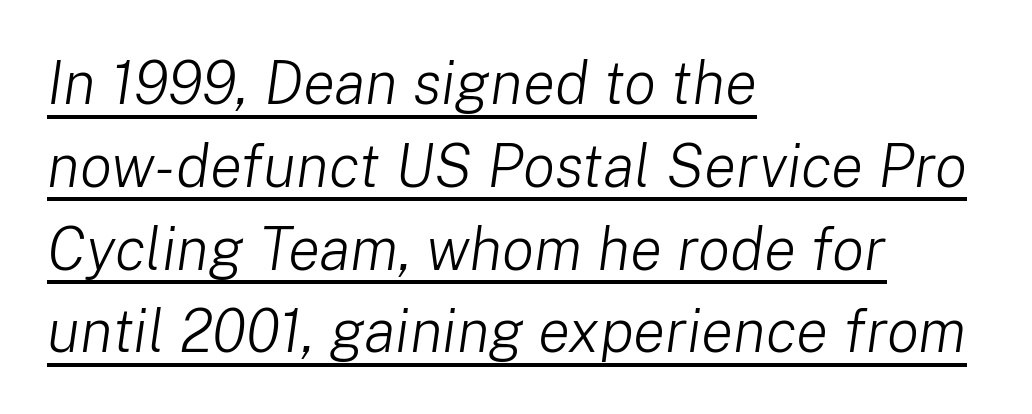
{"italic": "yes", "lean": "right", "slant_degrees": 8, "bold": "no", "weight": "light", "width": "normal", "stroke_contrast": "low", "x_height": "medium", "monospaced": "no", "underline": "yes", "align": "left", "line_spacing": "normal", "line_spacing_ratio": 1.38, "letter_spacing": "normal", "letter_spacing_em": 0.0, "glyph_px": 60}
